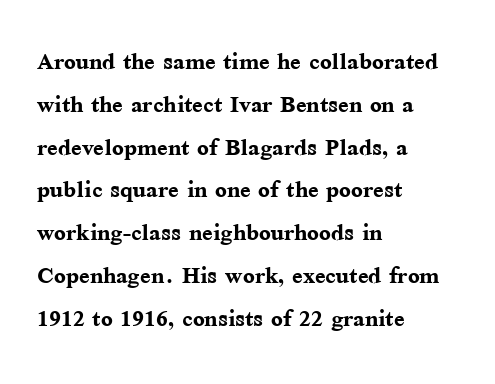
The image shows 31 px semibold serif type, upright; set left-aligned, normal line spacing (1.38x), normal letter spacing, not underlined; medium stroke contrast and a medium x-height.
